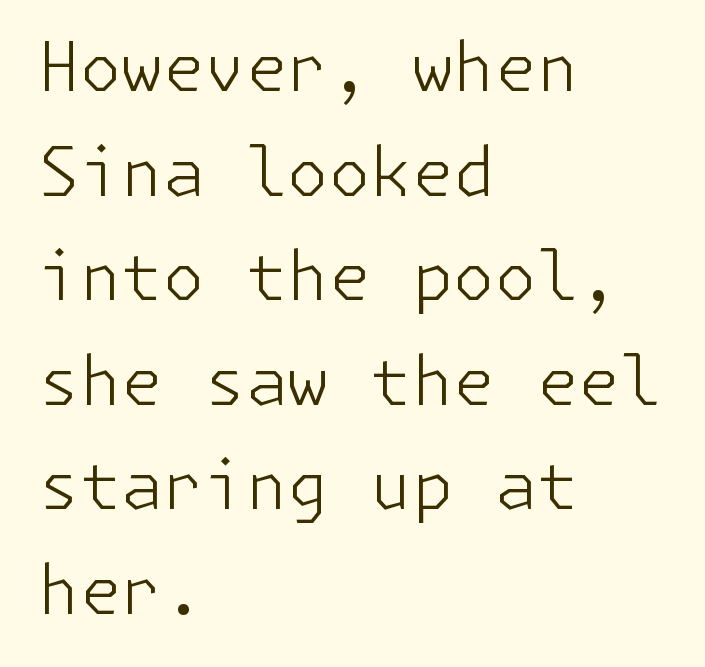
{"serif": "no", "italic": "no", "bold": "no", "weight": "light", "width": "normal", "stroke_contrast": "low", "x_height": "medium", "underline": "no", "align": "left", "line_spacing": "normal", "line_spacing_ratio": 1.56, "letter_spacing": "normal", "letter_spacing_em": 0.0, "glyph_px": 67}
